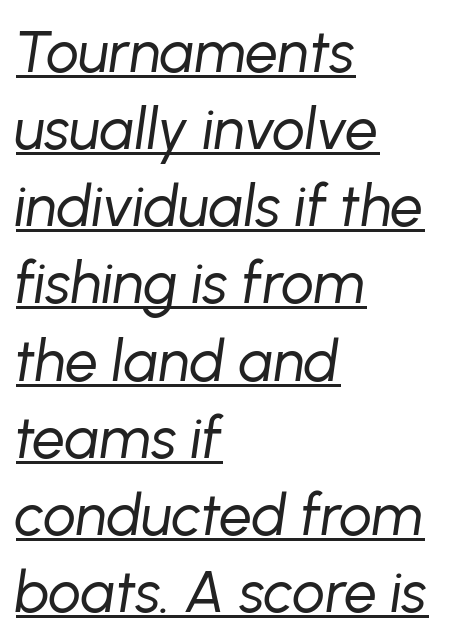
Q: Is the text bold? A: No.
Q: Is the text italic (slanted)? A: Yes, it leans right by about 8 degrees.
Q: Is the text underlined? A: Yes.
Q: How is the paragraph aligned? A: Left-aligned.
Q: Is the spacing between letters normal or unusually wide? A: Normal.
Q: Is the spacing between lines tight, normal or loose? A: Normal.
Q: Width (condensed, normal, or wide)? A: Normal.
Q: Stroke contrast? A: Low.
Q: x-height? A: Medium.
Q: Monospaced? A: No.
